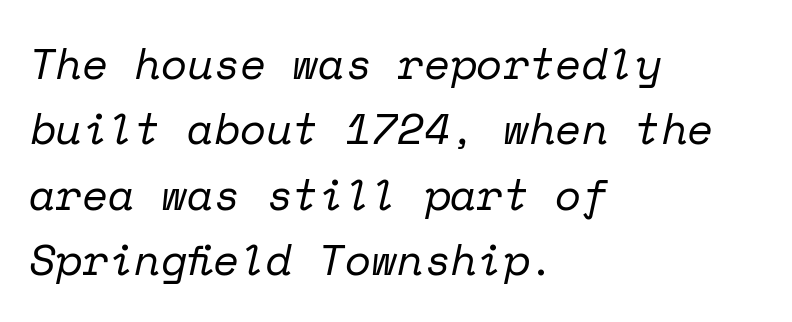
{"serif": "yes", "italic": "yes", "lean": "right", "slant_degrees": 12, "bold": "no", "weight": "regular", "width": "normal", "stroke_contrast": "low", "x_height": "medium", "monospaced": "yes", "underline": "no", "align": "left", "line_spacing": "normal", "line_spacing_ratio": 1.52, "letter_spacing": "normal", "letter_spacing_em": 0.0, "glyph_px": 43}
